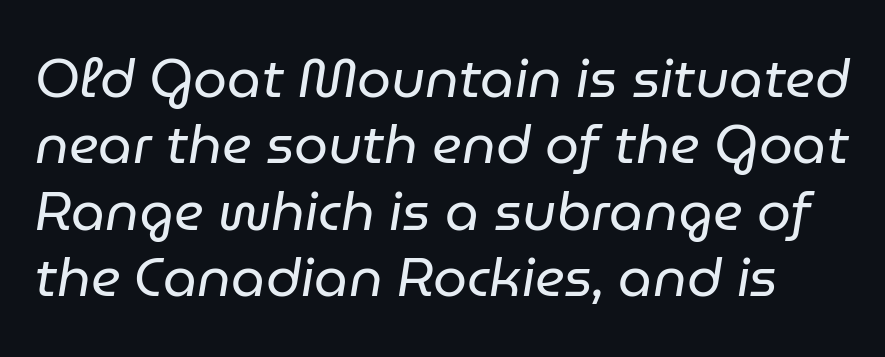
Q: Is the text bold? A: No.
Q: Is the text italic (slanted)? A: Yes, it leans right by about 9 degrees.
Q: Is the text underlined? A: No.
Q: Is the spacing between letters normal or unusually wide? A: Normal.
Q: Width (condensed, normal, or wide)? A: Normal.
Q: Stroke contrast? A: Low.
Q: x-height? A: Medium.
Q: Monospaced? A: No.
